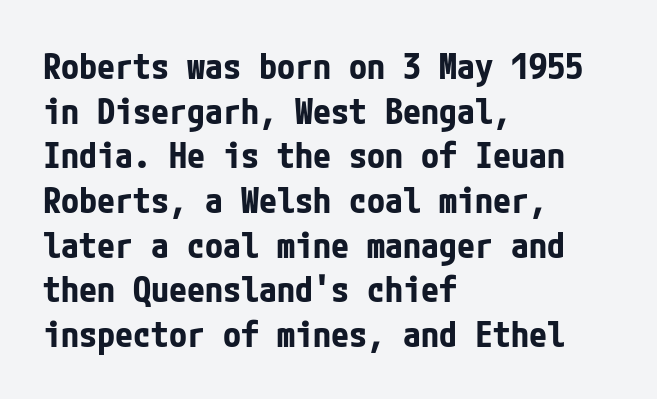
Leftover space on each line is placed entirely after the last word. The typography opts for an upright posture over an oblique one. Unmarked baselines from the first word to the last. Unlike a traditional serif, this face leaves its strokes unadorned.
